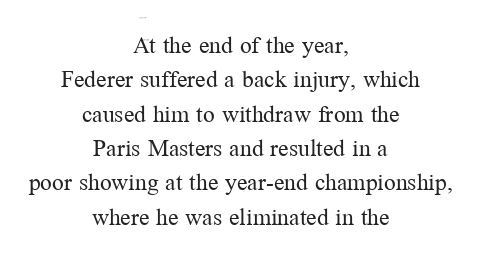
Weight class: somewhere from thin through regular. In terms of posture, this sample is upright. If you folded the block vertically in half, each line would mirror itself in length. The space directly below the letters is spotless. The gaps between neighbouring characters are ordinary and unremarkable. Leading: standard.
